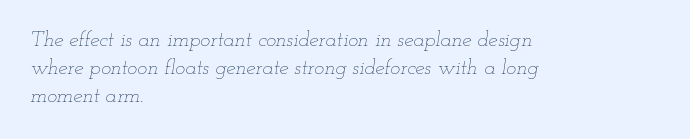
Q: Is the text bold? A: No.
Q: Is the text italic (slanted)? A: Yes, it leans right by about 12 degrees.
Q: Is the text underlined? A: No.
Q: How is the paragraph aligned? A: Left-aligned.
Q: Is the spacing between letters normal or unusually wide? A: Normal.
Q: Is the spacing between lines tight, normal or loose? A: Normal.
